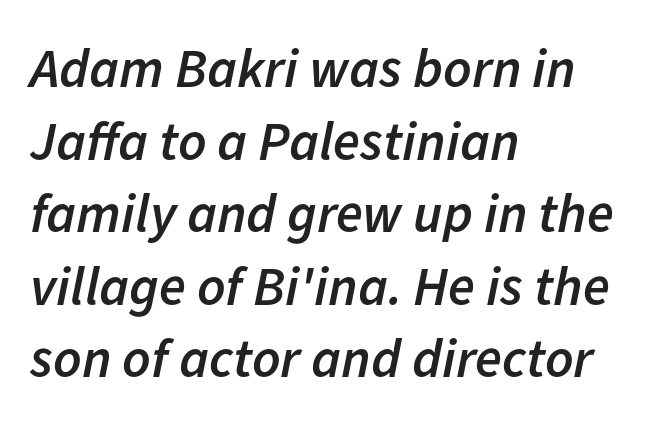
{"italic": "yes", "lean": "right", "slant_degrees": 11, "bold": "semi", "weight": "semibold", "width": "normal", "stroke_contrast": "low", "x_height": "medium", "monospaced": "no", "underline": "no", "align": "left", "line_spacing": "normal", "line_spacing_ratio": 1.32, "letter_spacing": "normal", "letter_spacing_em": 0.0, "glyph_px": 55}
